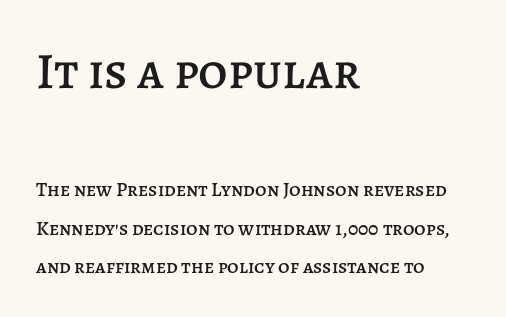
Q: Is the text italic (slanted)? A: No, it is upright.
Q: Is the text underlined? A: No.
Q: How is the paragraph aligned? A: Left-aligned.
Q: Is the spacing between letters normal or unusually wide? A: Normal.
Q: Is the spacing between lines tight, normal or loose? A: Loose.
Q: Which block of text is set in a larger size, the first (top) or the second (bottom)? A: The first (top) one.
Q: Width (condensed, normal, or wide)? A: Normal.
Q: Stroke contrast? A: Low.
Q: x-height? A: Large.
Q: Monospaced? A: No.
